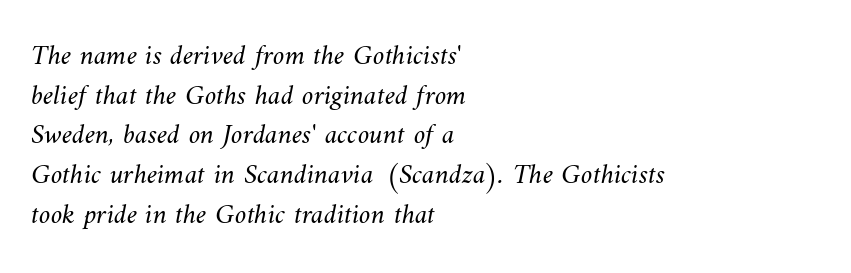
The image shows 29 px light type; set left-aligned, normal line spacing (1.37x), normal letter spacing, not underlined; medium stroke contrast and a small x-height.
